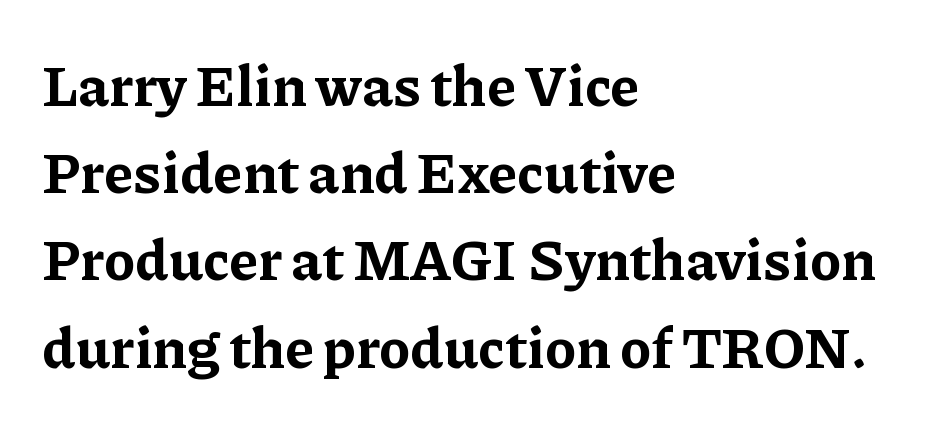
Does the copy run flush right? No — it runs flush left. Compared with typical body copy, the letter spacing here is the same. Think of a printed novel: that variable character pitch is what you see here. Note: serifs present on the glyphs.
